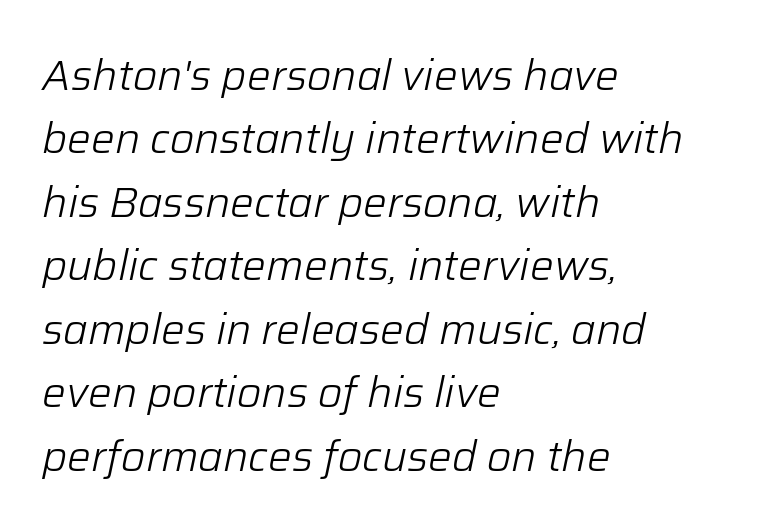
{"italic": "yes", "lean": "right", "slant_degrees": 12, "bold": "no", "weight": "light", "width": "normal", "stroke_contrast": "low", "x_height": "medium", "monospaced": "no", "underline": "no", "align": "left", "line_spacing": "normal", "line_spacing_ratio": 1.51, "letter_spacing": "normal", "letter_spacing_em": 0.0, "glyph_px": 42}
